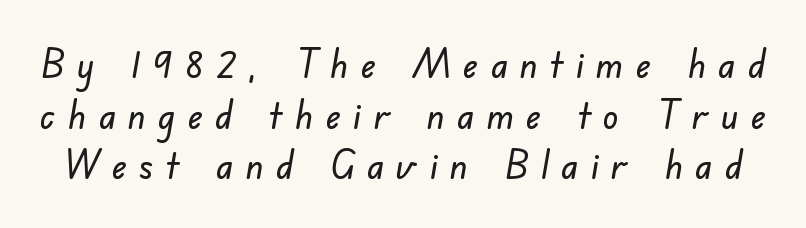
Students, observe: this is what conventionally led text looks like. Each letter keeps its own natural width here, so spacing adapts to shape. Underline: absent. A typesetter would call this heavily tracked-out type.
